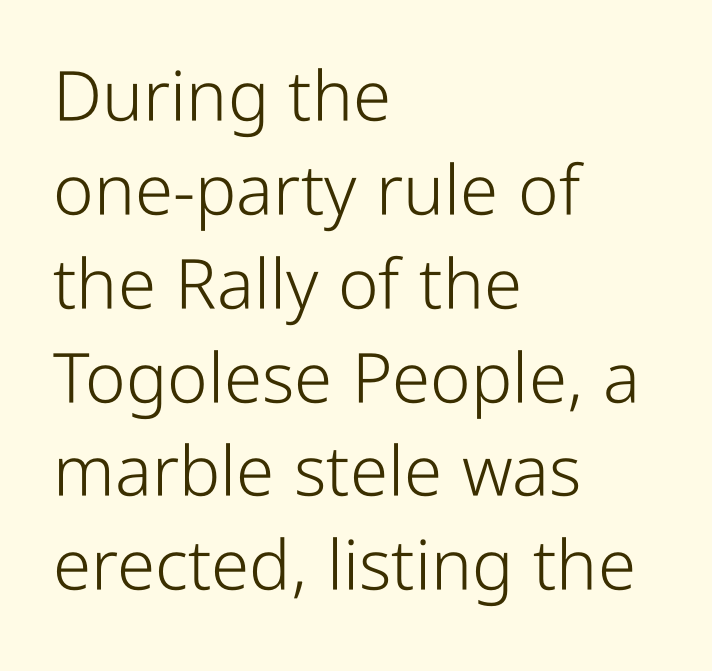
The rows are spaced the way most documents space them. Style check: upright. The typeface chosen for these lines omits serifs. The space directly below the letters is spotless.
